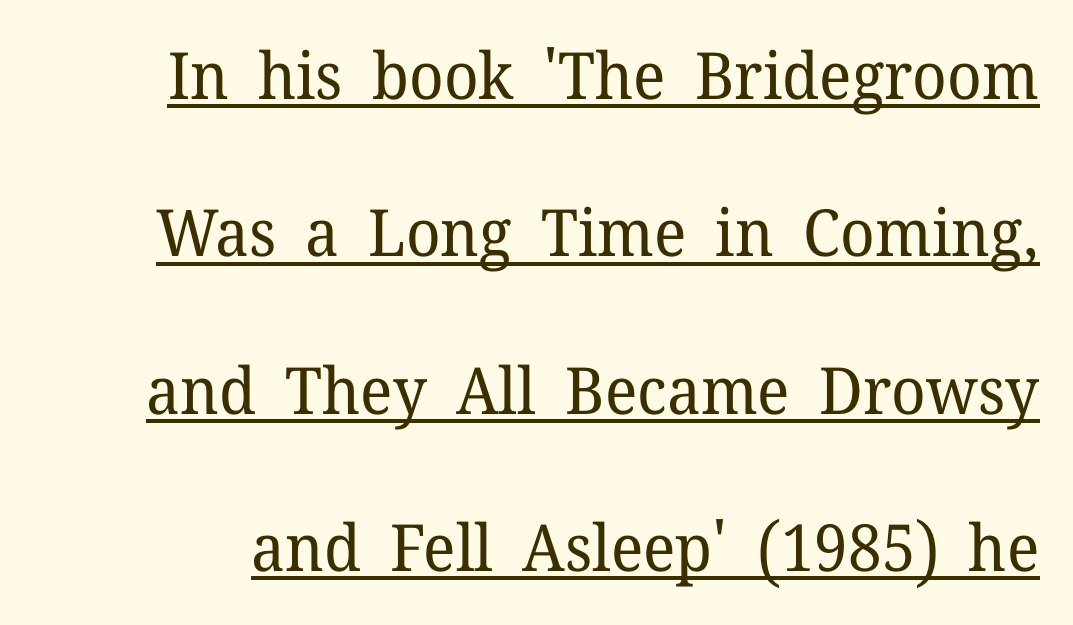
{"serif": "yes", "italic": "no", "bold": "no", "weight": "regular", "width": "normal", "stroke_contrast": "low", "x_height": "medium", "monospaced": "no", "underline": "yes", "line_spacing": "loose", "line_spacing_ratio": 2.42, "letter_spacing": "normal", "letter_spacing_em": 0.0, "glyph_px": 65}
